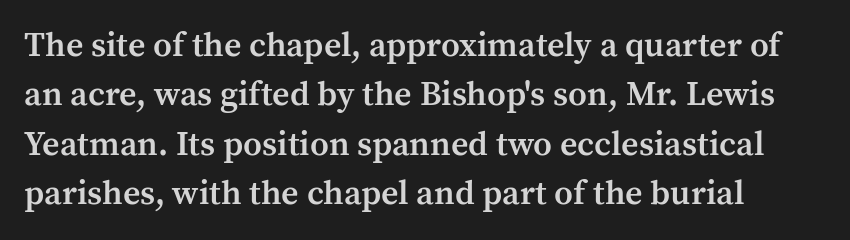
The image shows 34 px semibold serif type, upright; set left-aligned, normal line spacing (1.45x), normal letter spacing, not underlined; medium stroke contrast and a medium x-height.
